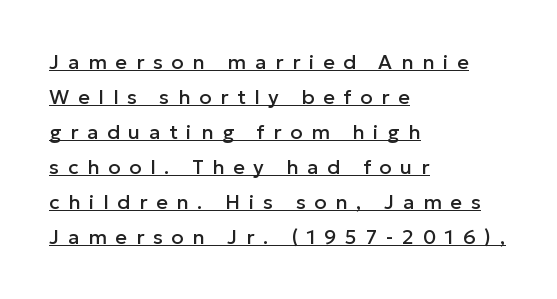
The lines are quadded left. The type sits square on the baseline with zero lean. Between one letter and the next there's a generous, obvious gap. Students, observe the line beneath the letters — that is underlining.
